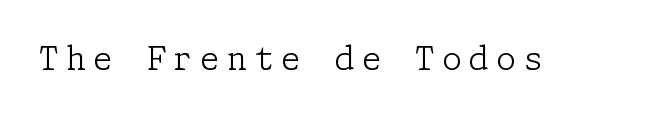
No heavy texture on the line: the type isn't bold. These lines were composed using upright roman letters. Characters follow at a spacing far wider than the type designer built in. A serif font was chosen for this passage. Beneath every word, the page is bare.
